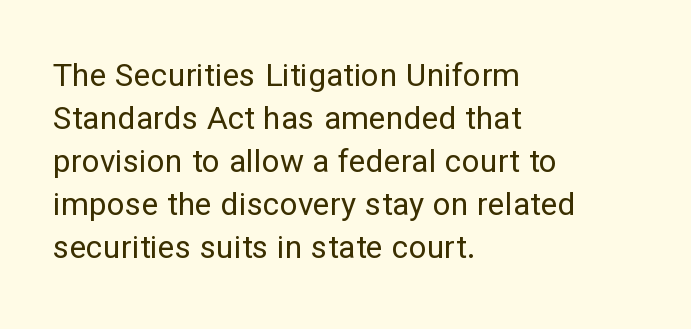
{"serif": "no", "italic": "no", "bold": "no", "weight": "regular", "width": "normal", "stroke_contrast": "low", "x_height": "medium", "monospaced": "no", "underline": "no", "align": "left", "line_spacing": "normal", "line_spacing_ratio": 1.34, "letter_spacing": "normal", "letter_spacing_em": 0.0, "glyph_px": 32}
